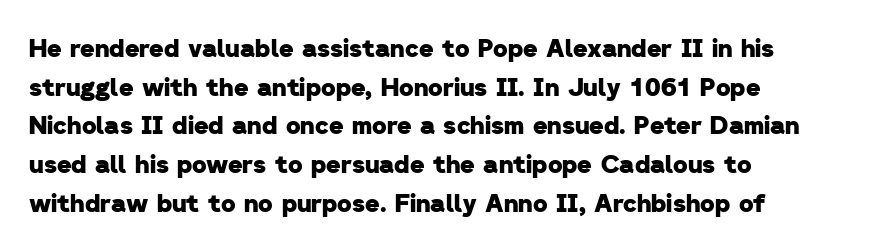
Q: Is the text bold? A: Yes.
Q: Is the text underlined? A: No.
Q: How is the paragraph aligned? A: Left-aligned.
Q: Is the spacing between letters normal or unusually wide? A: Normal.
Q: Is the spacing between lines tight, normal or loose? A: Normal.
